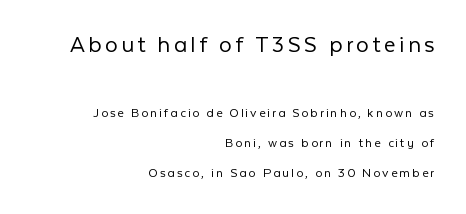
The letters look calm and open, with moderate or lighter stems. Each row of text sits above clean, open space. Do the letters lean? They stand straight. The leading is generous, giving the passage an open texture. The rendering anchors every line to the right-hand side. Bigger letters appear in the top chunk; the bottom chunk is reduced.
